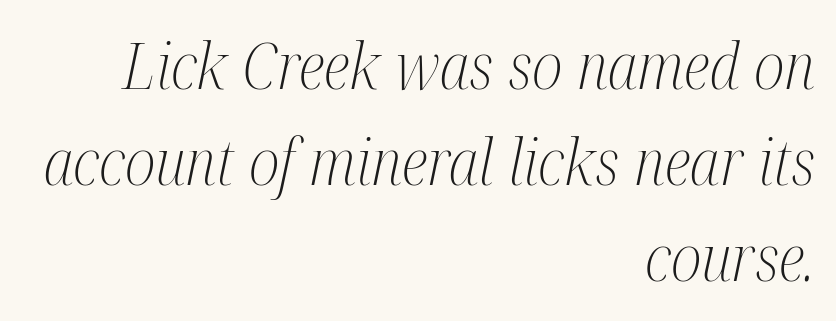
{"serif": "yes", "italic": "yes", "lean": "right", "slant_degrees": 12, "bold": "no", "weight": "light", "width": "condensed", "stroke_contrast": "medium", "x_height": "medium", "monospaced": "no", "underline": "no", "align": "right", "line_spacing": "normal", "line_spacing_ratio": 1.52, "letter_spacing": "normal", "letter_spacing_em": 0.0, "glyph_px": 63}
